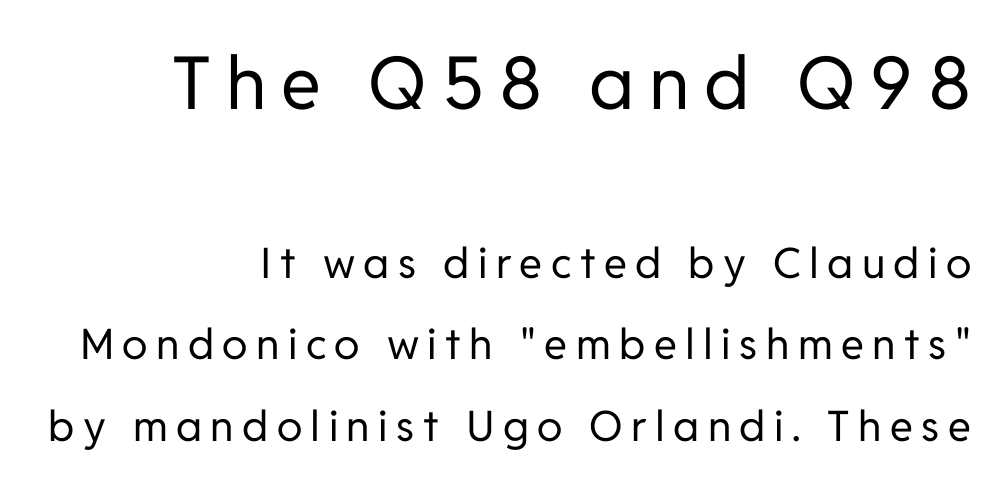
The horizontal fit of the characters is loose and conspicuously gappy. If you drew a ruler down the right edge, every line would touch it. Two sizes are in play, and the larger belongs to the first block. Character widths vary here, with narrow letters taking less room than wide ones.
